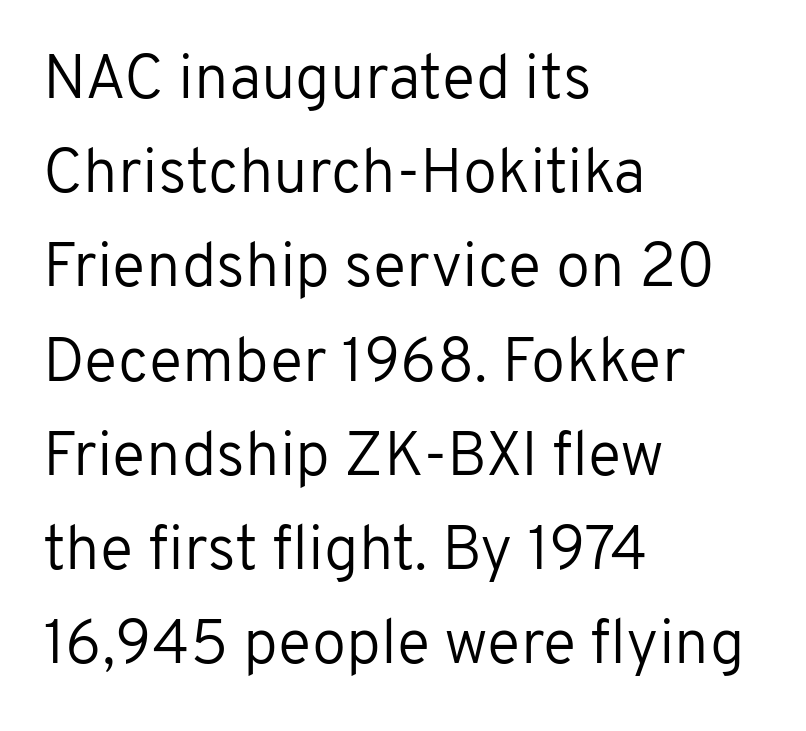
The image shows 62 px regular-weight sans-serif type, upright; set left-aligned, normal line spacing (1.52x), normal letter spacing, not underlined; low stroke contrast and a medium x-height.
